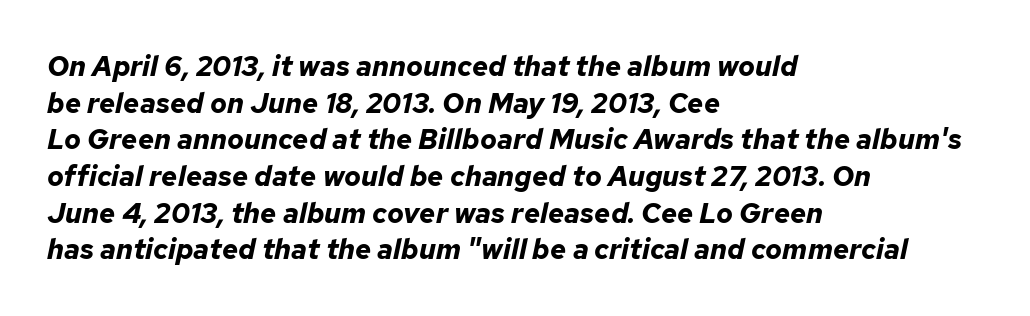
Q: Is the text bold? A: Yes.
Q: Is the text italic (slanted)? A: Yes, it leans right by about 12 degrees.
Q: Is the text underlined? A: No.
Q: How is the paragraph aligned? A: Left-aligned.
Q: Is the spacing between letters normal or unusually wide? A: Normal.
Q: Is the spacing between lines tight, normal or loose? A: Normal.
Q: Width (condensed, normal, or wide)? A: Normal.
Q: Stroke contrast? A: Low.
Q: x-height? A: Medium.
Q: Monospaced? A: No.
